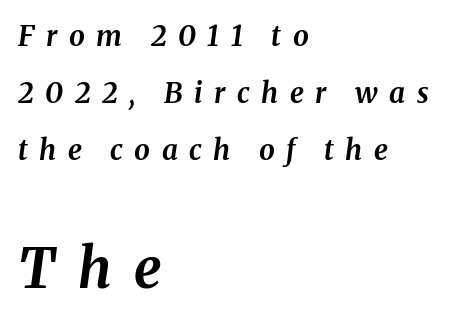
In terms of weight, the rendering is a true, heavy bold. Of the two passages, the one underneath uses the larger point size. Varying glyph widths throughout — classic text-font behaviour. The glyphs are unaccompanied by any horizontal stroke below them.
